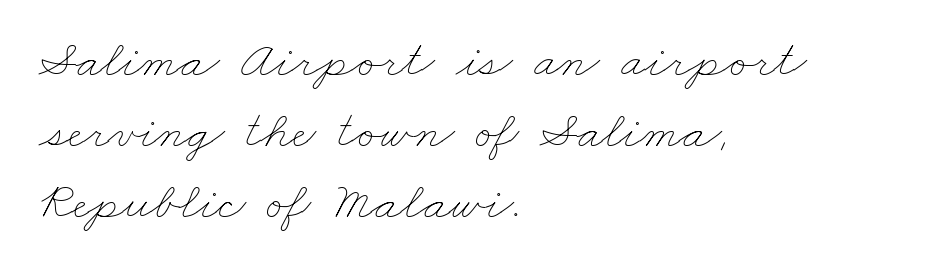
The passage shown has conventional tracking throughout. This sample has the flowing, uneven cadence of proportional lettering. These lines stack with their left ends in a neat column. Quick note: underline off.
